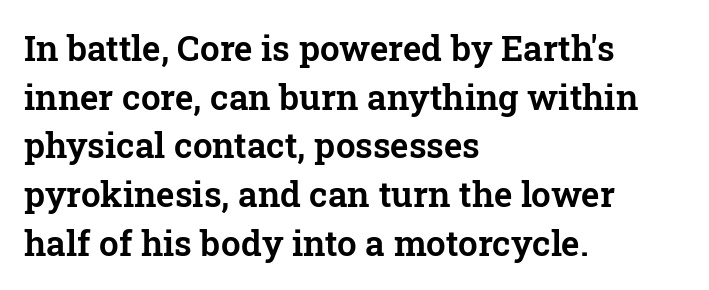
{"serif": "yes", "italic": "no", "width": "normal", "stroke_contrast": "low", "x_height": "medium", "monospaced": "no", "underline": "no", "align": "left", "line_spacing": "normal", "line_spacing_ratio": 1.39, "letter_spacing": "normal", "letter_spacing_em": 0.0, "glyph_px": 35}
